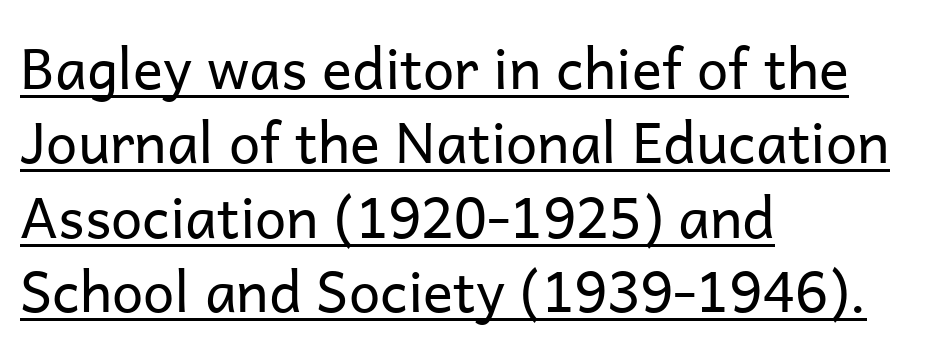
Does extra space separate the letters? No, they use regular spacing. The ragged edge is on the right, which tells us the setting is flush left. The strokes carry an ordinary text weight at most. Serifs: no, the terminals of the letterforms are clean.
